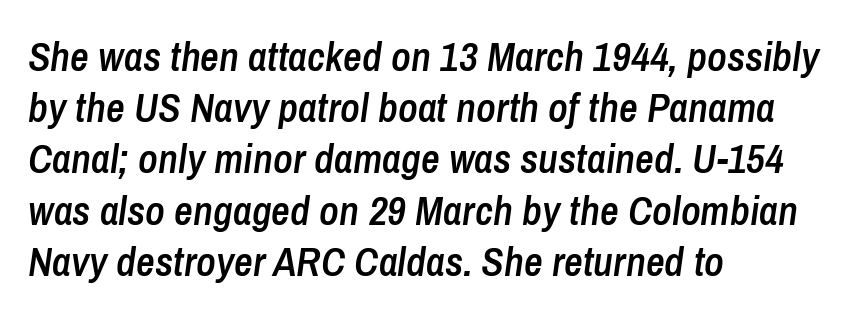
Descenders are the only things crossing below the line. The tracking reads as untouched default to a designer's eye. Varying glyph widths throughout — classic text-font behaviour. When letters slant like this, we call the style italic. This sample keeps an unexceptional amount of space between lines.
